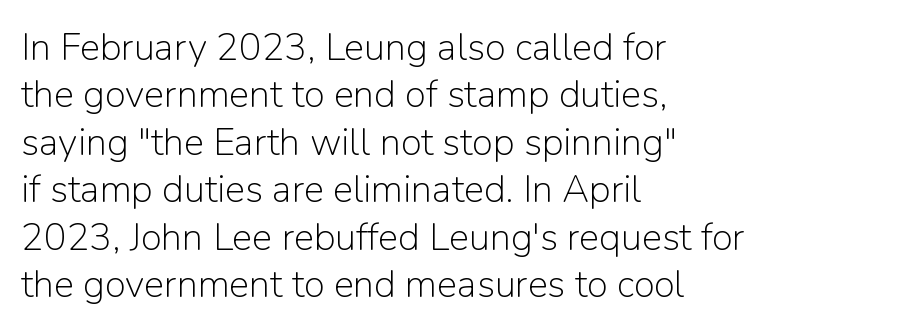
Ink coverage per letter is moderate at most. The face used here is proportionally spaced, like ordinary book or web type. Any mark beneath the type? The region is blank. Line beginnings align vertically; line endings do not. Nothing sits at the stroke ends, so this counts as sans-serif.
